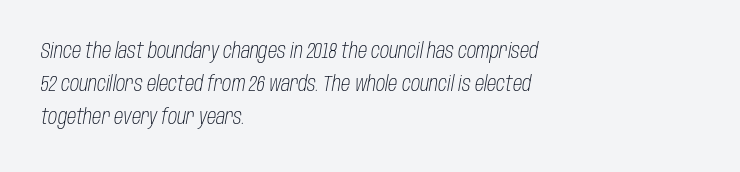
{"italic": "yes", "lean": "right", "slant_degrees": 10, "bold": "no", "underline": "no", "align": "left", "line_spacing": "normal", "line_spacing_ratio": 1.58, "letter_spacing": "normal", "letter_spacing_em": 0.0, "glyph_px": 21}
